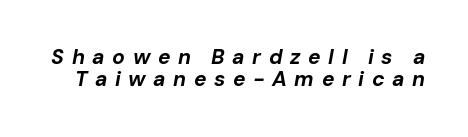
In terms of weight, the rendering is a true, heavy bold. Cramped leading. Italic: yes, the glyphs are oblique. The gaps between neighbouring characters are conspicuously large. The area under the type is left untouched.
